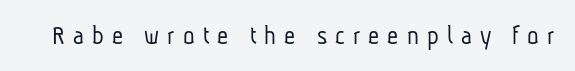
Loose tracking; the words dissolve into strings of separated letters. Decoration check: the copy has no underline. A light-to-regular cut is what we see here.
